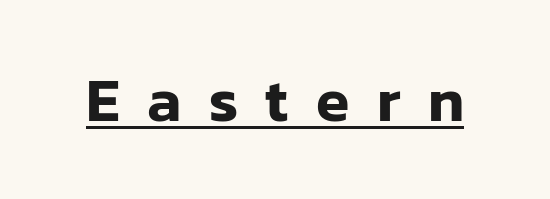
{"serif": "no", "italic": "no", "width": "normal", "stroke_contrast": "low", "x_height": "medium", "monospaced": "no", "underline": "yes", "letter_spacing": "wide", "letter_spacing_em": 0.45, "glyph_px": 61}
